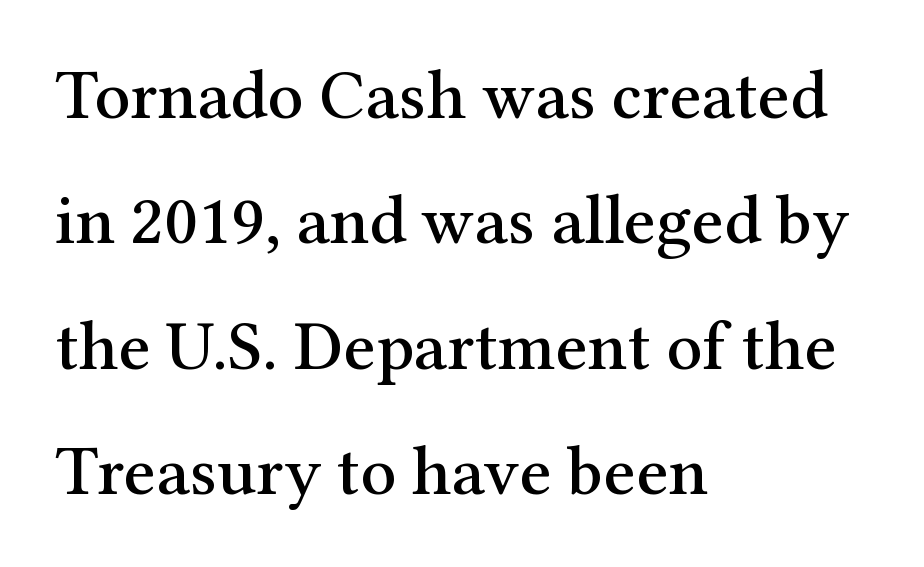
Q: Is the text italic (slanted)? A: No, it is upright.
Q: Is the typeface a serif or a sans-serif typeface? A: Serif.
Q: Is the text underlined? A: No.
Q: How is the paragraph aligned? A: Left-aligned.
Q: Is the spacing between letters normal or unusually wide? A: Normal.
Q: Width (condensed, normal, or wide)? A: Normal.
Q: Stroke contrast? A: Medium.
Q: x-height? A: Medium.
Q: Monospaced? A: No.
